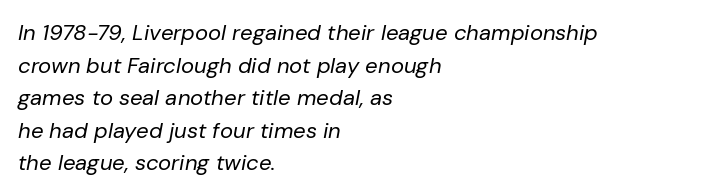
Q: Is the text bold? A: No.
Q: Is the text italic (slanted)? A: Yes, it leans right by about 10 degrees.
Q: Is the text underlined? A: No.
Q: How is the paragraph aligned? A: Left-aligned.
Q: Is the spacing between letters normal or unusually wide? A: Normal.
Q: Is the spacing between lines tight, normal or loose? A: Normal.
